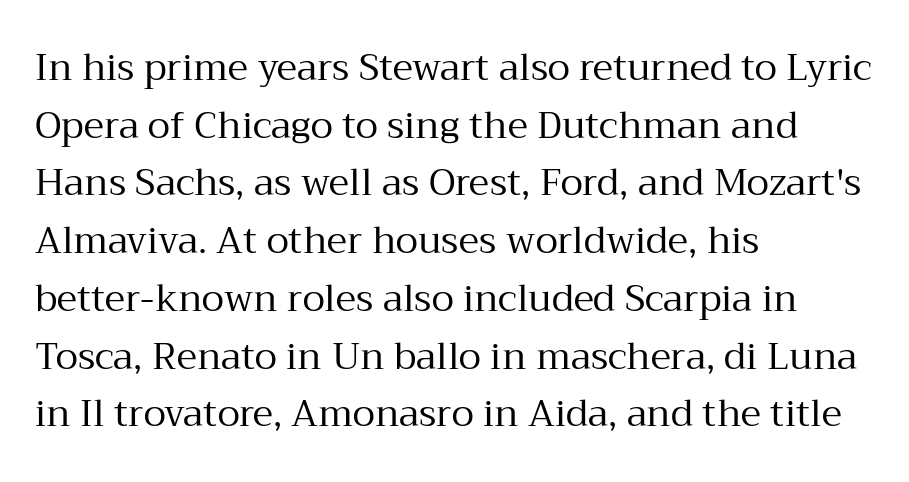
The image shows 37 px regular-weight serif type, upright; set left-aligned, normal line spacing (1.56x), normal letter spacing, not underlined; medium stroke contrast and a medium x-height.
